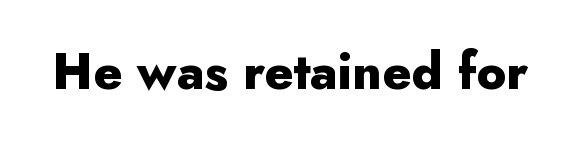
{"serif": "no", "italic": "no", "bold": "yes", "weight": "heavy", "width": "normal", "stroke_contrast": "low", "x_height": "small", "monospaced": "no", "underline": "no", "letter_spacing": "normal", "letter_spacing_em": 0.0, "glyph_px": 50}
